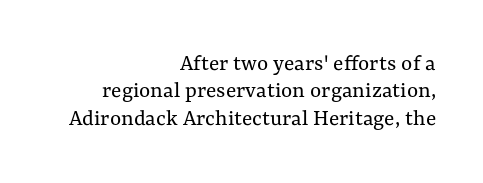
{"italic": "no", "bold": "no", "underline": "no", "align": "right", "line_spacing": "tight", "line_spacing_ratio": 1.14, "letter_spacing": "normal", "letter_spacing_em": 0.0, "glyph_px": 24}
